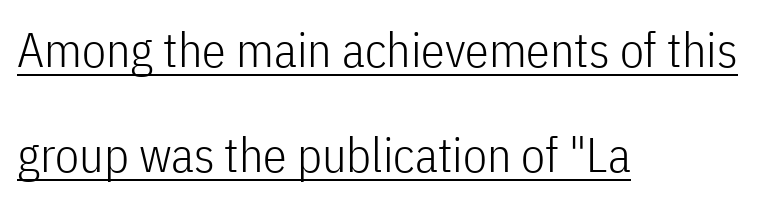
The space between consecutive lines is lavish. Notice how the stems are strictly vertical — no italics here. This sample uses a sans-serif face. Alignment: flush left. The type is set solid horizontally, with unmodified tracking. Looks like regular typesetting: each glyph gets only the width it needs.
